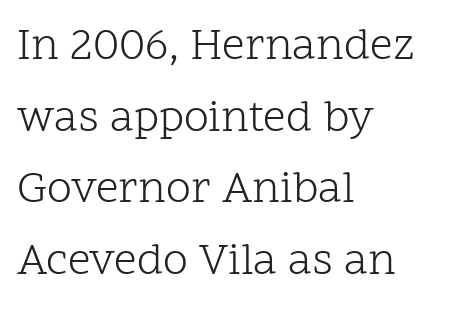
{"serif": "yes", "italic": "no", "bold": "no", "weight": "light", "width": "normal", "stroke_contrast": "low", "x_height": "medium", "monospaced": "no", "underline": "no", "align": "left", "line_spacing": "normal", "line_spacing_ratio": 1.59, "letter_spacing": "normal", "letter_spacing_em": 0.0, "glyph_px": 45}
